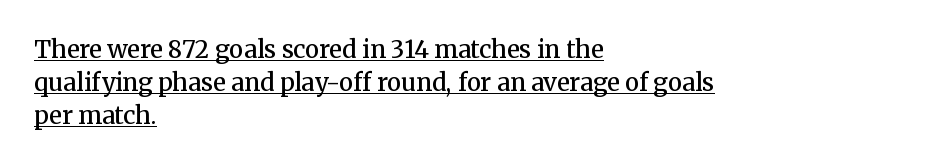
The image shows 24 px text type, upright; set left-aligned, normal line spacing (1.37x), normal letter spacing, underlined.
